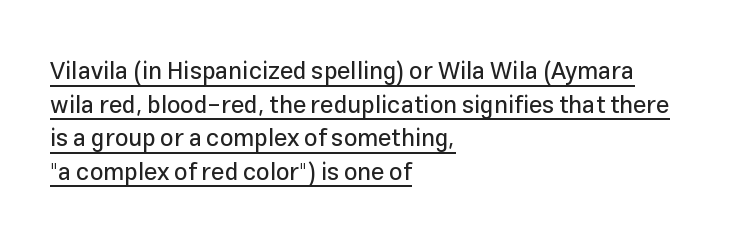
The image shows 24 px text type, upright; set left-aligned, normal line spacing (1.4x), normal letter spacing, underlined.
